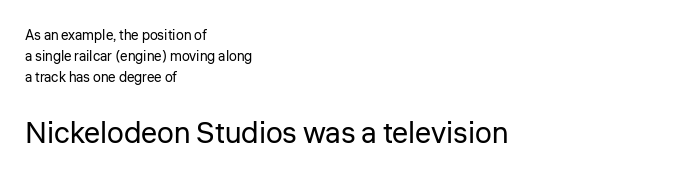
{"serif": "no", "italic": "no", "bold": "no", "weight": "regular", "width": "normal", "stroke_contrast": "low", "x_height": "medium", "monospaced": "no", "underline": "no", "align": "left", "line_spacing": "normal", "line_spacing_ratio": 1.49, "letter_spacing": "normal", "letter_spacing_em": 0.0, "larger_block": "second", "size_ratio": 2.14, "glyph_px": 30}
